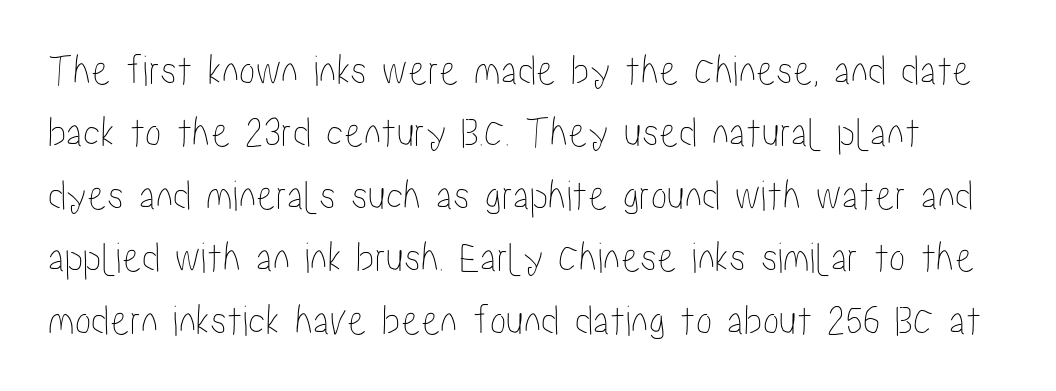
Q: Is the text italic (slanted)? A: No, it is upright.
Q: Is the text underlined? A: No.
Q: Is the spacing between letters normal or unusually wide? A: Normal.
Q: Is the spacing between lines tight, normal or loose? A: Normal.
Q: Width (condensed, normal, or wide)? A: Condensed.
Q: Stroke contrast? A: Low.
Q: x-height? A: Medium.
Q: Monospaced? A: No.
